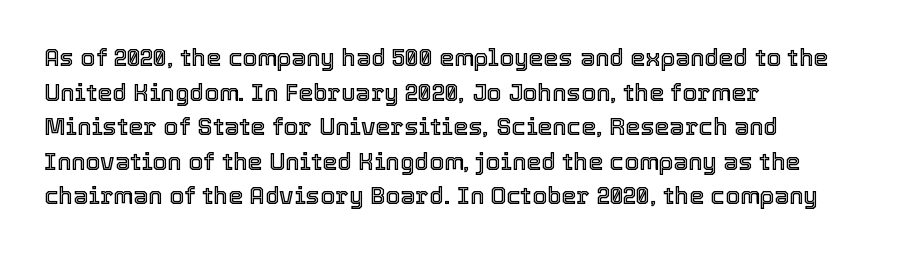
The image shows 24 px text type, upright; set left-aligned, normal line spacing (1.44x), normal letter spacing, not underlined.
